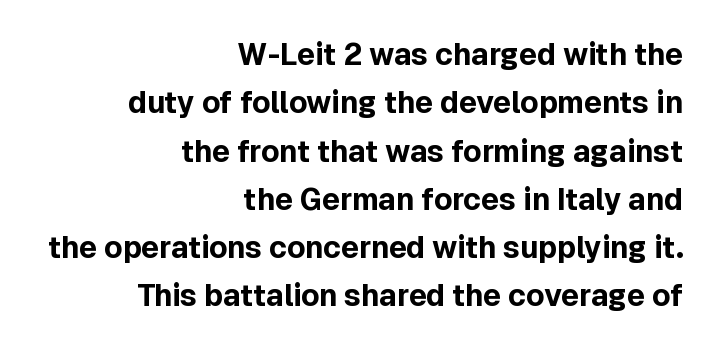
Q: Is the text bold? A: Yes.
Q: Is the text italic (slanted)? A: No, it is upright.
Q: Is the typeface a serif or a sans-serif typeface? A: Sans-serif.
Q: Is the text underlined? A: No.
Q: How is the paragraph aligned? A: Right-aligned.
Q: Is the spacing between letters normal or unusually wide? A: Normal.
Q: Is the spacing between lines tight, normal or loose? A: Normal.
Q: Width (condensed, normal, or wide)? A: Normal.
Q: x-height? A: Medium.
Q: Monospaced? A: No.
